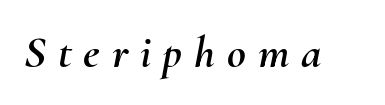
{"italic": "yes", "lean": "right", "slant_degrees": 10, "width": "normal", "stroke_contrast": "medium", "x_height": "small", "monospaced": "no", "underline": "no", "letter_spacing": "wide", "letter_spacing_em": 0.26, "glyph_px": 46}
